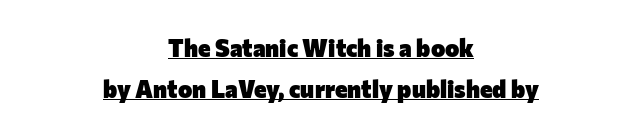
{"italic": "no", "bold": "yes", "underline": "yes", "align": "center", "line_spacing_ratio": 1.71, "letter_spacing": "normal", "letter_spacing_em": 0.0, "glyph_px": 24}
